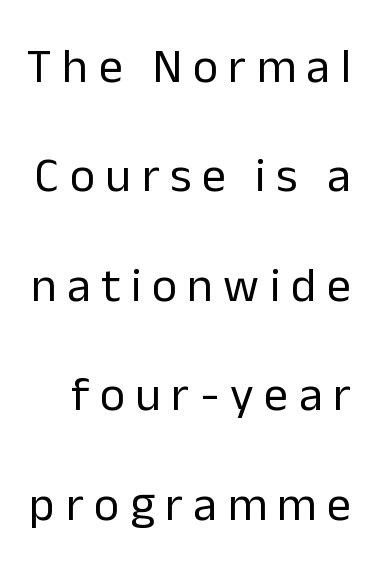
{"serif": "no", "italic": "no", "bold": "no", "weight": "regular", "width": "normal", "stroke_contrast": "low", "x_height": "medium", "monospaced": "no", "underline": "no", "line_spacing": "loose", "line_spacing_ratio": 2.28, "letter_spacing": "wide", "letter_spacing_em": 0.22, "glyph_px": 48}
